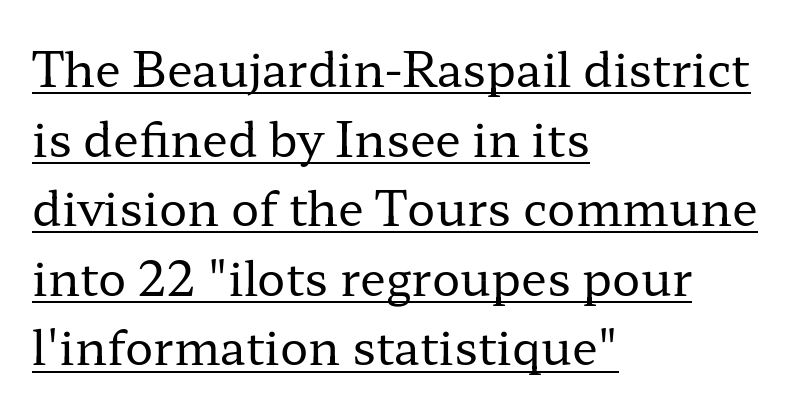
Q: Is the text bold? A: No.
Q: Is the text italic (slanted)? A: No, it is upright.
Q: Is the typeface a serif or a sans-serif typeface? A: Serif.
Q: Is the text underlined? A: Yes.
Q: How is the paragraph aligned? A: Left-aligned.
Q: Is the spacing between letters normal or unusually wide? A: Normal.
Q: Is the spacing between lines tight, normal or loose? A: Normal.
Q: Width (condensed, normal, or wide)? A: Wide.
Q: Stroke contrast? A: Low.
Q: x-height? A: Medium.
Q: Monospaced? A: No.
